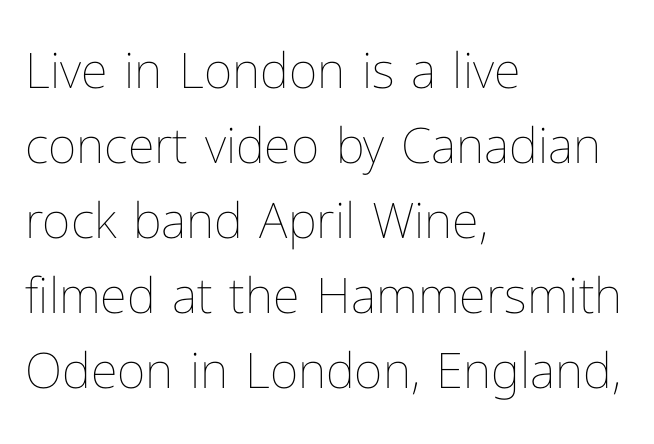
{"italic": "no", "bold": "no", "weight": "thin", "width": "normal", "stroke_contrast": "low", "x_height": "medium", "monospaced": "no", "underline": "no", "align": "left", "line_spacing": "normal", "line_spacing_ratio": 1.53, "letter_spacing": "normal", "letter_spacing_em": 0.0, "glyph_px": 49}
